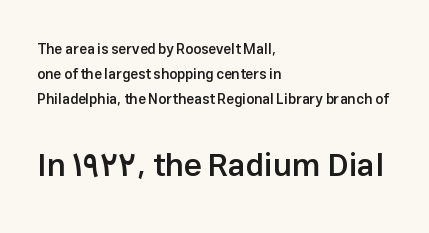
Whoever set this made the second block the dominant, larger element. The horizontal fit of the characters is conventional and even. The passage shown is typed in a proportional face where columns would drift. Descenders hang freely into open space. One-word summary of the alignment: left.
